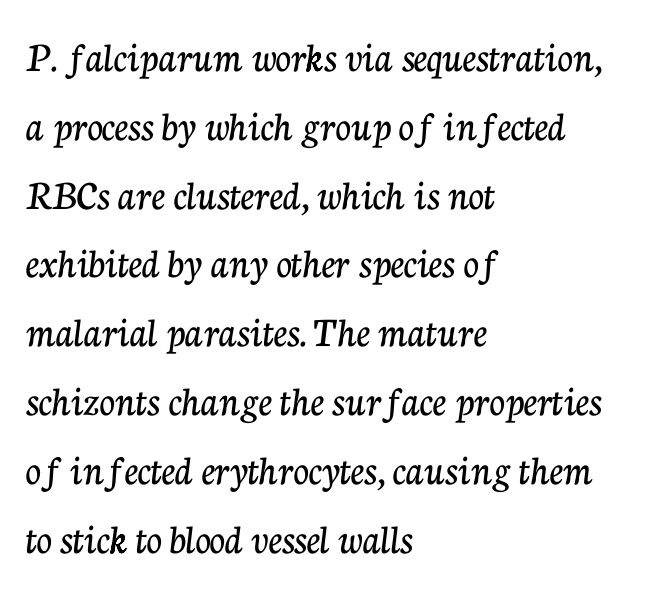
Only glyphs here, with clear space below each row. Each letter's strokes conclude with small projecting serifs. These lines are rendered in a variable-pitch font.
